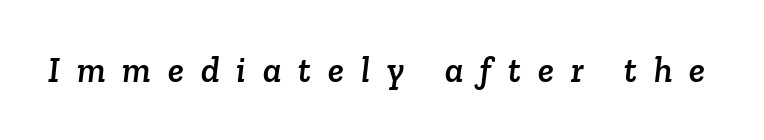
{"serif": "yes", "width": "normal", "stroke_contrast": "low", "x_height": "medium", "monospaced": "no", "underline": "no", "letter_spacing": "wide", "letter_spacing_em": 0.47, "glyph_px": 36}
